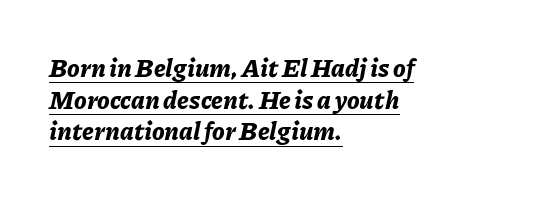
Q: Is the text bold? A: Yes.
Q: Is the text italic (slanted)? A: Yes, it leans right by about 11 degrees.
Q: Is the text underlined? A: Yes.
Q: How is the paragraph aligned? A: Left-aligned.
Q: Is the spacing between letters normal or unusually wide? A: Normal.
Q: Is the spacing between lines tight, normal or loose? A: Normal.
